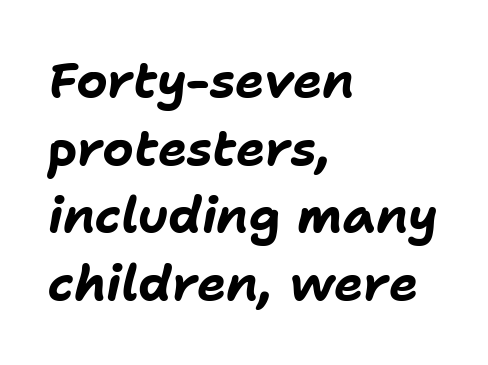
Q: Is the text bold? A: Yes.
Q: Is the text italic (slanted)? A: Yes, it leans right by about 11 degrees.
Q: Is the text underlined? A: No.
Q: How is the paragraph aligned? A: Left-aligned.
Q: Is the spacing between letters normal or unusually wide? A: Normal.
Q: Is the spacing between lines tight, normal or loose? A: Normal.
Q: Width (condensed, normal, or wide)? A: Normal.
Q: Stroke contrast? A: Low.
Q: x-height? A: Medium.
Q: Monospaced? A: No.
